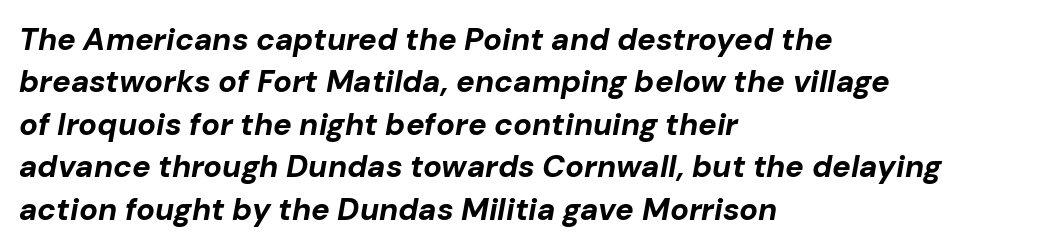
Q: Is the text bold? A: Yes.
Q: Is the text italic (slanted)? A: Yes, it leans right by about 10 degrees.
Q: Is the text underlined? A: No.
Q: How is the paragraph aligned? A: Left-aligned.
Q: Is the spacing between letters normal or unusually wide? A: Normal.
Q: Is the spacing between lines tight, normal or loose? A: Normal.
Q: Width (condensed, normal, or wide)? A: Normal.
Q: Stroke contrast? A: Low.
Q: x-height? A: Medium.
Q: Monospaced? A: No.
